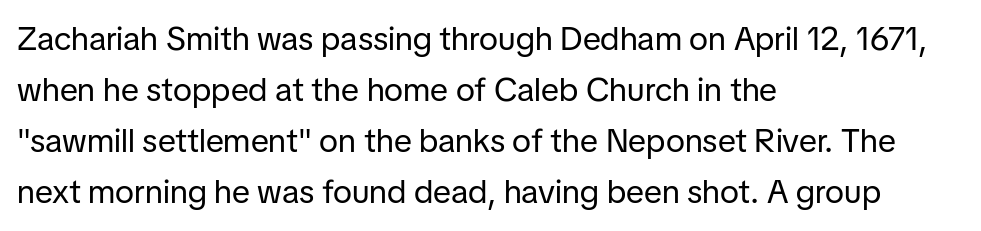
The image shows 33 px regular-weight sans-serif type, upright; set left-aligned, normal line spacing (1.55x), normal letter spacing, not underlined; low stroke contrast and a medium x-height.
